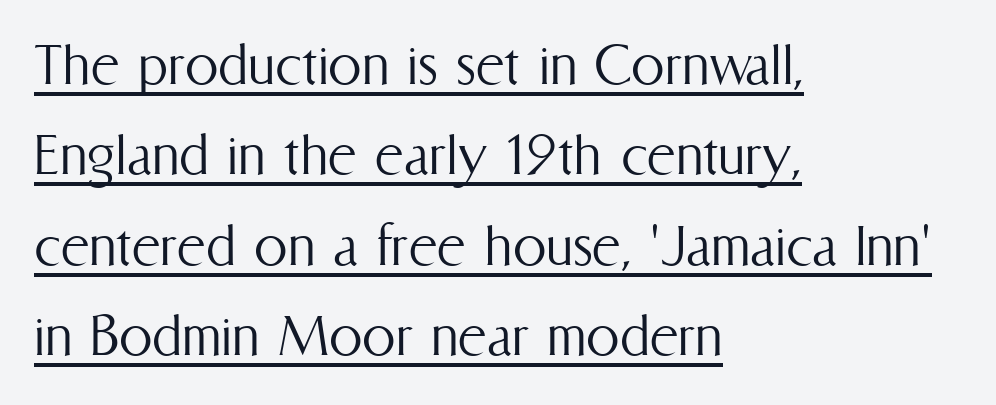
The image shows 67 px light, condensed type, upright; set left-aligned, normal line spacing (1.35x), normal letter spacing, underlined; medium stroke contrast and a medium x-height.
